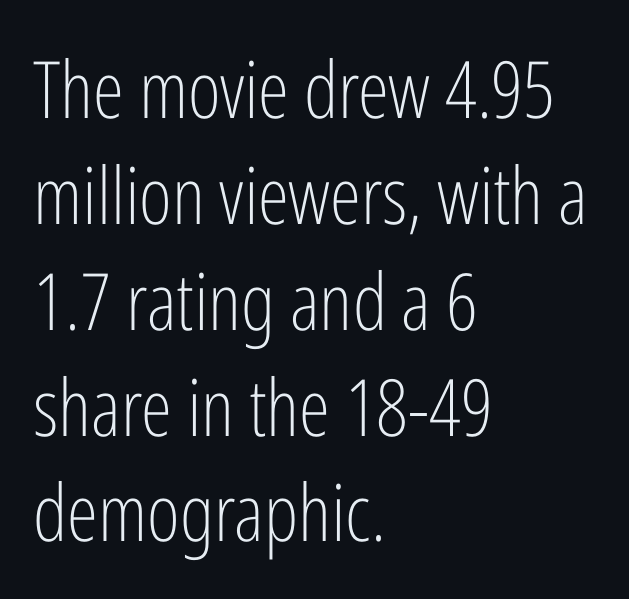
{"serif": "no", "italic": "no", "bold": "no", "weight": "light", "width": "condensed", "stroke_contrast": "low", "x_height": "medium", "monospaced": "no", "underline": "no", "align": "left", "line_spacing": "normal", "line_spacing_ratio": 1.34, "letter_spacing": "normal", "letter_spacing_em": 0.0, "glyph_px": 79}
